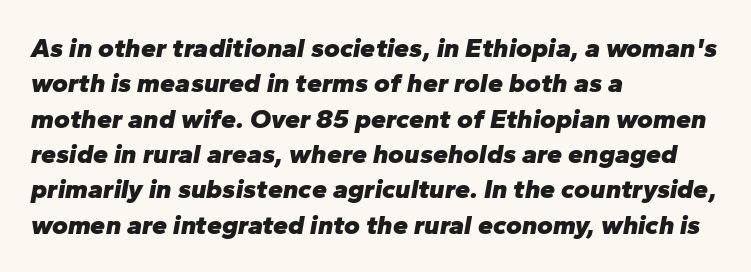
The typesetter chose a ragged-right arrangement here. The leading is moderate, giving the passage an even texture. Nobody touched the tracking dial on this one. Each glyph is drawn with heavy, bold strokes.
